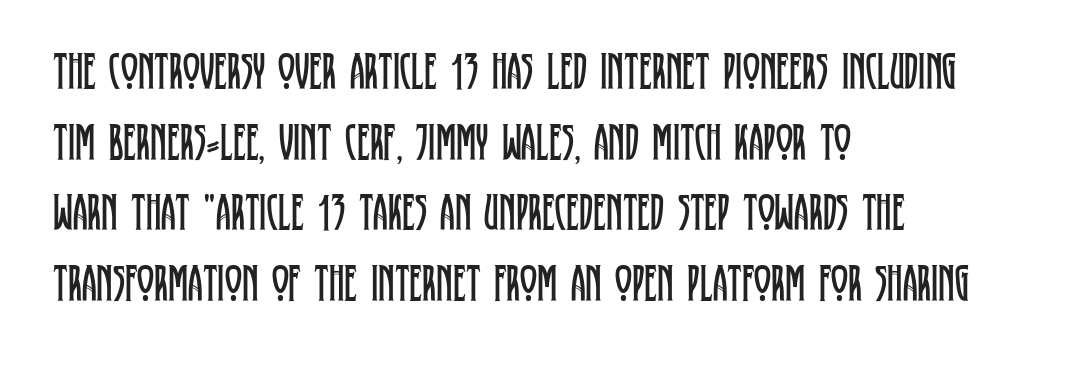
Q: Is the text bold? A: No.
Q: Is the text italic (slanted)? A: No, it is upright.
Q: Is the typeface a serif or a sans-serif typeface? A: Serif.
Q: Is the text underlined? A: No.
Q: How is the paragraph aligned? A: Left-aligned.
Q: Is the spacing between letters normal or unusually wide? A: Normal.
Q: Is the spacing between lines tight, normal or loose? A: Normal.
Q: Width (condensed, normal, or wide)? A: Condensed.
Q: Stroke contrast? A: Low.
Q: x-height? A: Large.
Q: Monospaced? A: No.
